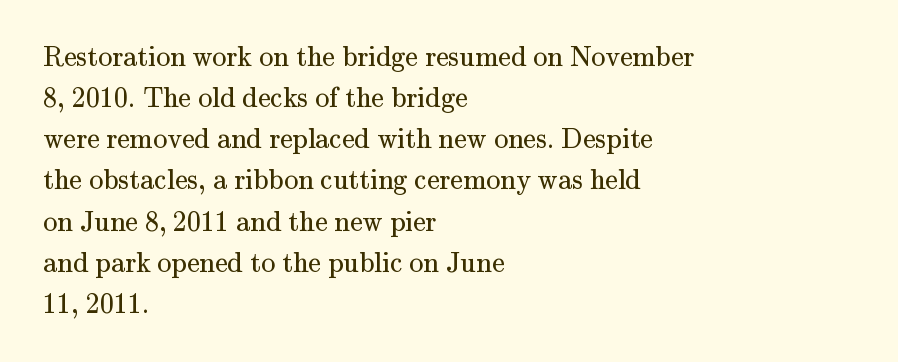
Q: Is the text bold? A: No.
Q: Is the text italic (slanted)? A: No, it is upright.
Q: Is the typeface a serif or a sans-serif typeface? A: Serif.
Q: Is the text underlined? A: No.
Q: How is the paragraph aligned? A: Left-aligned.
Q: Is the spacing between letters normal or unusually wide? A: Normal.
Q: Is the spacing between lines tight, normal or loose? A: Normal.
Q: Width (condensed, normal, or wide)? A: Normal.
Q: Stroke contrast? A: Medium.
Q: x-height? A: Small.
Q: Monospaced? A: No.
